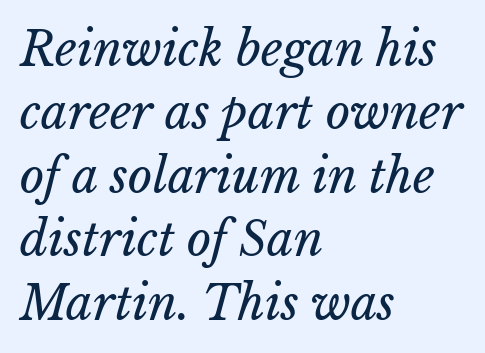
The image shows 47 px regular-weight type, italic (leaning right); set left-aligned, normal line spacing (1.35x), normal letter spacing, not underlined; low stroke contrast and a medium x-height.
